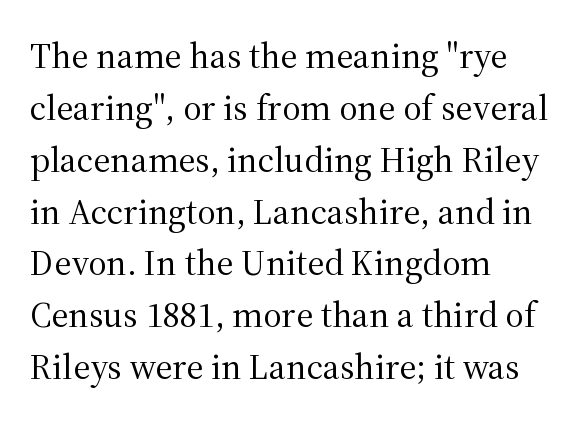
Look at the tracking — it's just the regular setting, nothing added. The letters carry serifs — small finishing strokes at the ends of their stems. Designer's note — italics off, roman on. Anything drawn beneath the words? Only blank space.
